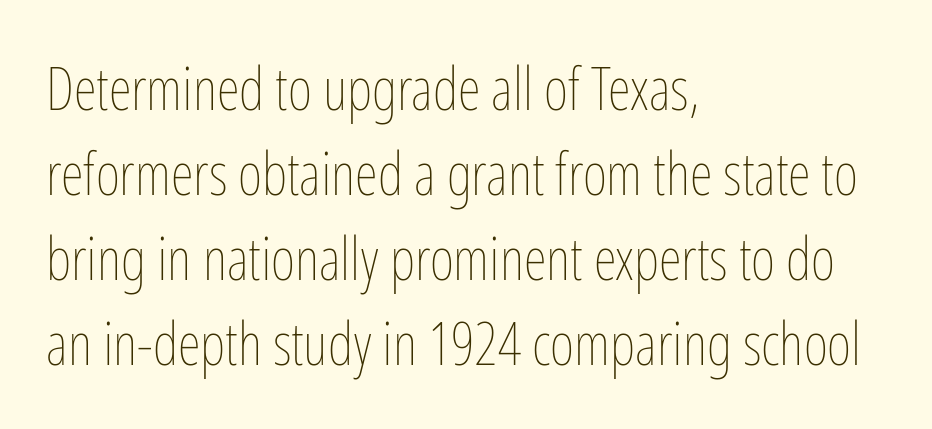
The letterforms sit shoulder to shoulder at normal distance. Normally led — the rows are evenly, conventionally spaced. Descender tails drop into unmarked territory. Every character sits straight up, as roman type does. Each letter keeps its own natural width here, so spacing adapts to shape.
